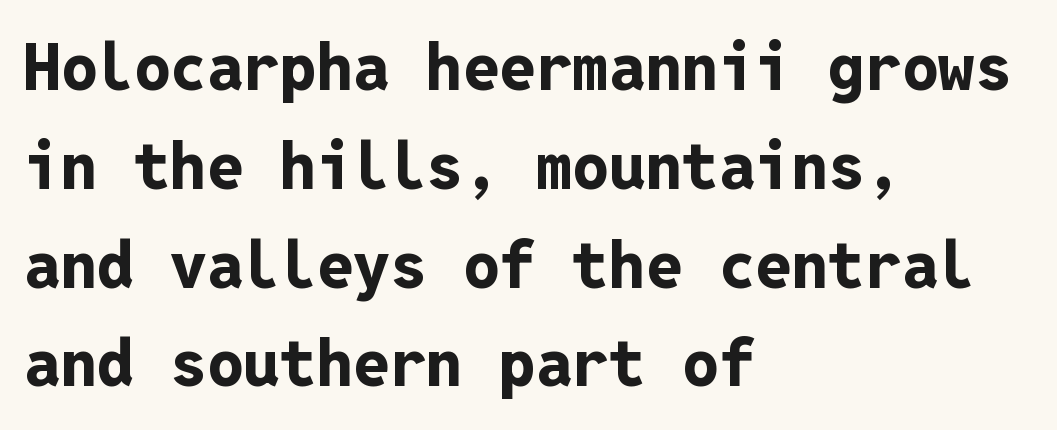
Left-aligned paragraph, ragged on the right. The passage shown has conventional tracking throughout. The specimen omits any rule beneath the text block's lines. Interline gaps are of average width in this sample.
